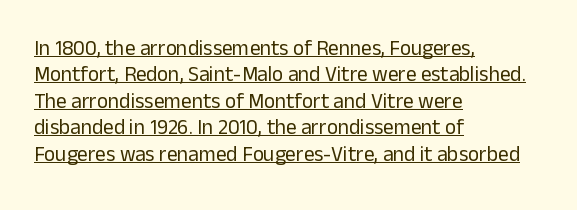
This sample is left-justified, so line endings fall wherever the words run out. How would I describe the line gaps? Plain and ordinary. A typesetter would call this zero additional tracking. Italic? Not at all — the glyphs are vertical. Heft: none added — not bold. Honestly, the underline is the first thing you notice here.
